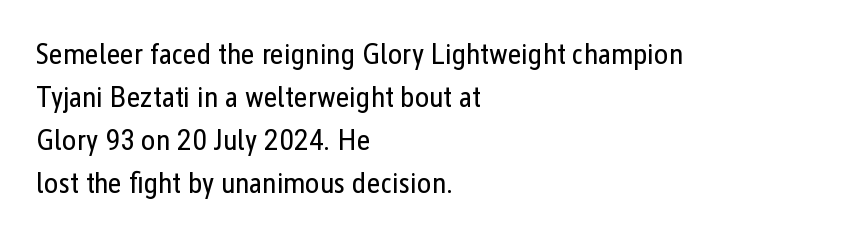
A typesetter would call this proportional, since set widths differ per character. Every stem runs plumb, perpendicular to the baseline. No word sits above an underline. Notice how the passage keeps a crisp vertical edge on the left only.
